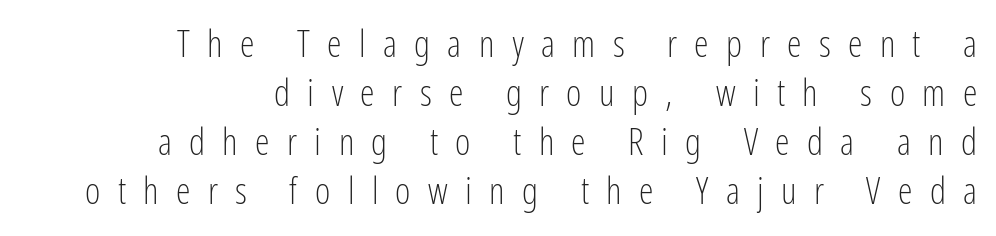
{"serif": "no", "italic": "no", "bold": "no", "weight": "light", "width": "condensed", "stroke_contrast": "low", "x_height": "medium", "monospaced": "no", "underline": "no", "align": "right", "line_spacing": "normal", "line_spacing_ratio": 1.32, "letter_spacing": "wide", "letter_spacing_em": 0.47, "glyph_px": 37}
